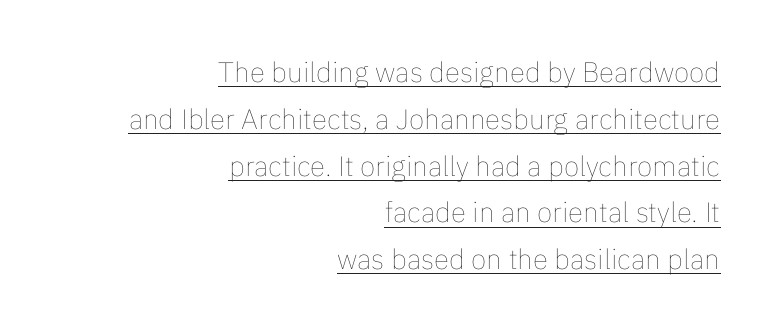
The image shows 28 px thin type, upright; set right-aligned, normal line spacing (1.67x), normal letter spacing, underlined; low stroke contrast and a medium x-height.
